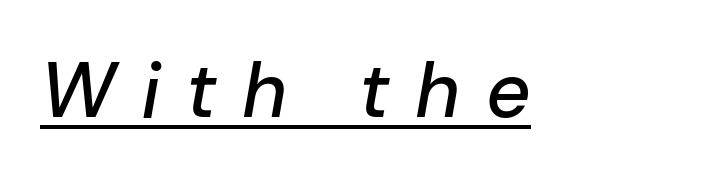
Q: Is the text italic (slanted)? A: Yes, it leans right by about 10 degrees.
Q: Is the text underlined? A: Yes.
Q: Is the spacing between letters normal or unusually wide? A: Unusually wide.
Q: Width (condensed, normal, or wide)? A: Normal.
Q: Stroke contrast? A: Low.
Q: x-height? A: Medium.
Q: Monospaced? A: No.
